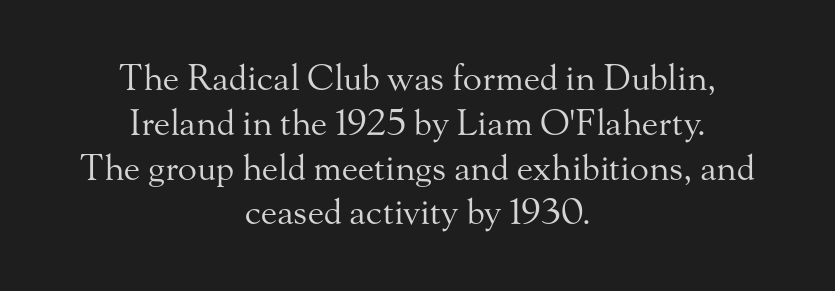
The image shows 35 px regular-weight serif type, upright; set centered, normal line spacing (1.28x), normal letter spacing, not underlined; medium stroke contrast and a small x-height.
